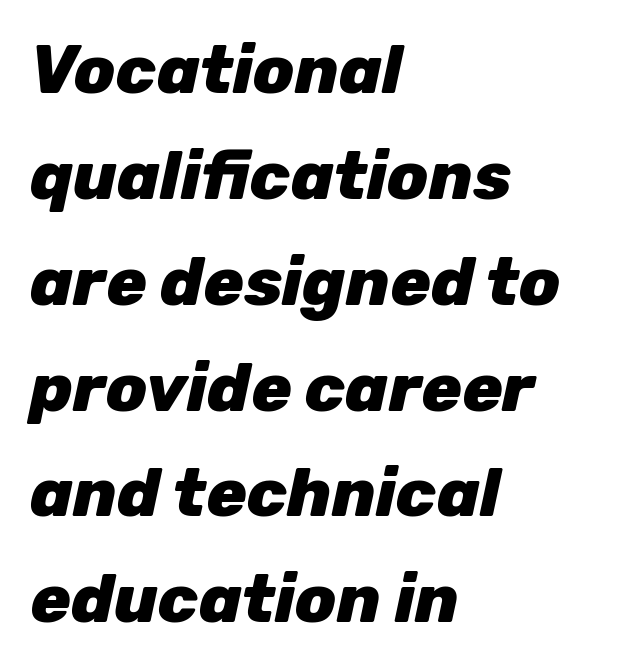
{"italic": "yes", "lean": "right", "slant_degrees": 12, "bold": "yes", "weight": "heavy", "width": "normal", "stroke_contrast": "low", "x_height": "medium", "monospaced": "no", "underline": "no", "align": "left", "line_spacing": "normal", "line_spacing_ratio": 1.58, "letter_spacing": "normal", "letter_spacing_em": 0.0, "glyph_px": 67}
